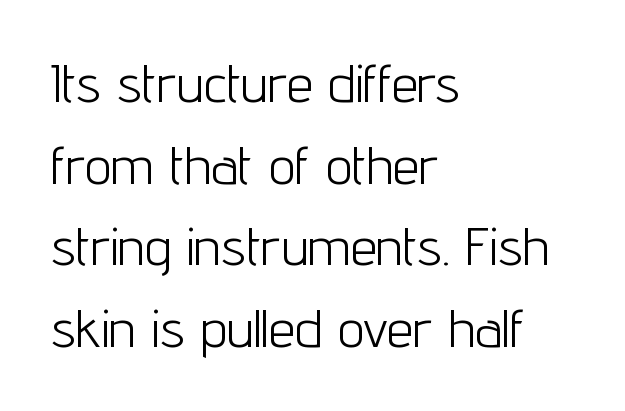
Q: Is the text bold? A: No.
Q: Is the text italic (slanted)? A: No, it is upright.
Q: Is the typeface a serif or a sans-serif typeface? A: Sans-serif.
Q: Is the text underlined? A: No.
Q: How is the paragraph aligned? A: Left-aligned.
Q: Is the spacing between letters normal or unusually wide? A: Normal.
Q: Is the spacing between lines tight, normal or loose? A: Normal.
Q: Width (condensed, normal, or wide)? A: Condensed.
Q: Stroke contrast? A: Low.
Q: x-height? A: Medium.
Q: Monospaced? A: No.
